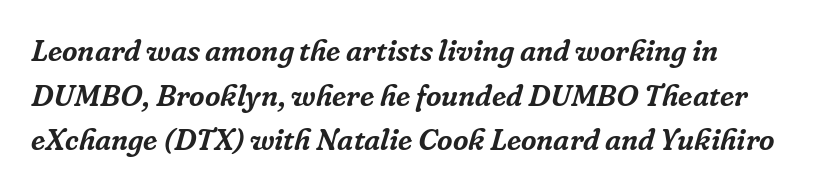
{"serif": "yes", "italic": "yes", "lean": "right", "slant_degrees": 16, "width": "normal", "stroke_contrast": "low", "x_height": "medium", "monospaced": "no", "underline": "no", "align": "left", "line_spacing": "normal", "line_spacing_ratio": 1.49, "letter_spacing": "normal", "letter_spacing_em": 0.0, "glyph_px": 30}
